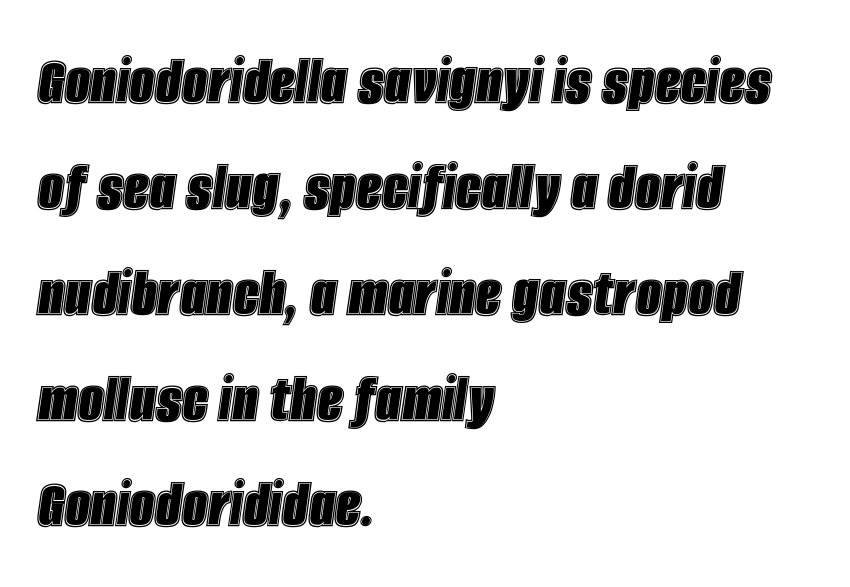
Q: Is the text italic (slanted)? A: Yes, it leans right by about 8 degrees.
Q: Is the text underlined? A: No.
Q: How is the paragraph aligned? A: Left-aligned.
Q: Is the spacing between letters normal or unusually wide? A: Normal.
Q: Is the spacing between lines tight, normal or loose? A: Normal.
Q: Width (condensed, normal, or wide)? A: Condensed.
Q: x-height? A: Large.
Q: Monospaced? A: No.
